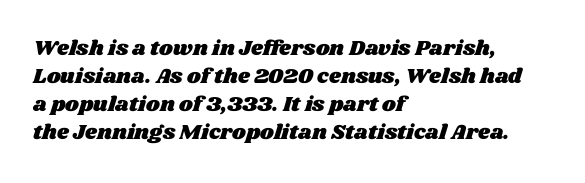
The image shows 21 px text type; set left-aligned, normal line spacing (1.34x), normal letter spacing, not underlined.
